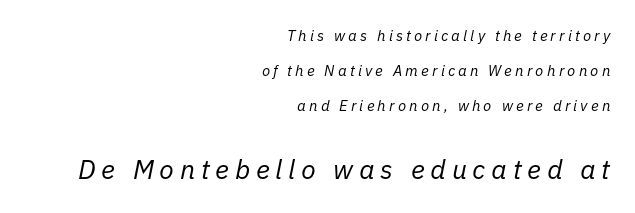
The rendering uses a large line-height, opening up the rows. Words float on clear page, feet unadorned. Small over large — that's the arrangement of the two blocks here. The face used here has a pronounced slope to its letters.
